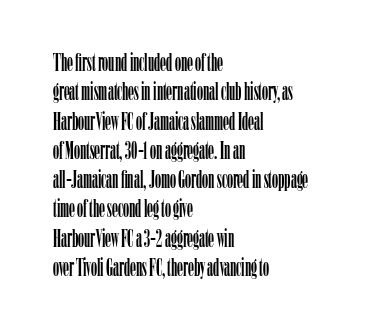
The image shows 24 px text type, upright; set left-aligned, line spacing 1.22x, normal letter spacing, not underlined.
